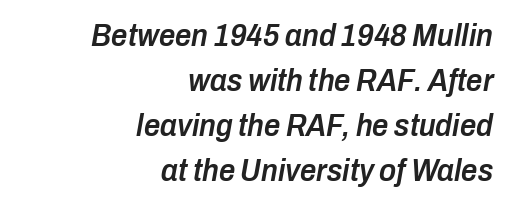
The image shows 32 px semibold, condensed type, italic (leaning right); set right-aligned, normal line spacing (1.41x), normal letter spacing, not underlined; low stroke contrast and a medium x-height.
